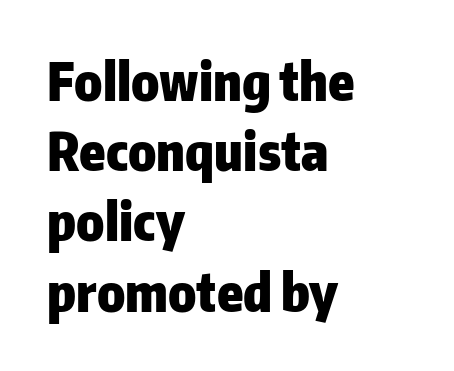
{"serif": "no", "italic": "no", "bold": "yes", "weight": "heavy", "width": "normal", "stroke_contrast": "low", "x_height": "medium", "monospaced": "no", "underline": "no", "align": "left", "line_spacing": "normal", "line_spacing_ratio": 1.35, "letter_spacing": "normal", "letter_spacing_em": 0.0, "glyph_px": 52}
